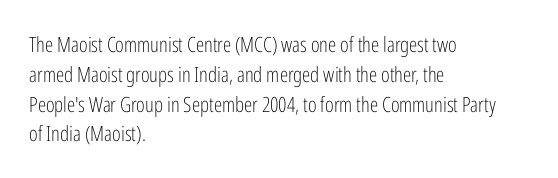
Quick note: interline space is typical. Nothing unusual about the tracking: characters are spaced as the font intends. Unmarked baselines from the first word to the last. No italicization has been applied; the sample stays upright.
